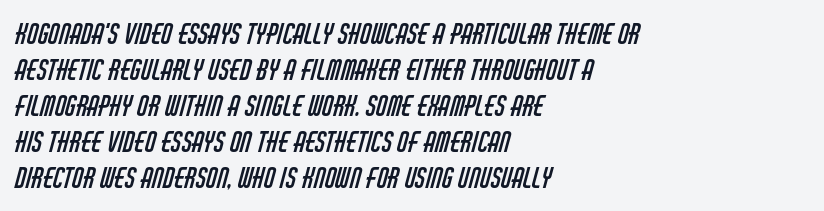
The image shows 28 px regular-weight, condensed sans-serif type; set left-aligned, normal line spacing (1.29x), normal letter spacing, not underlined; low stroke contrast and a large x-height.
